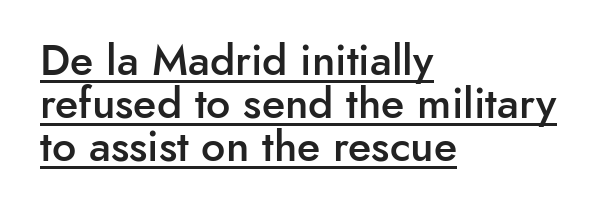
{"serif": "no", "italic": "no", "bold": "semi", "weight": "semibold", "width": "normal", "stroke_contrast": "low", "x_height": "small", "monospaced": "no", "underline": "yes", "align": "left", "line_spacing": "tight", "line_spacing_ratio": 1.0, "letter_spacing": "normal", "letter_spacing_em": 0.0, "glyph_px": 43}
